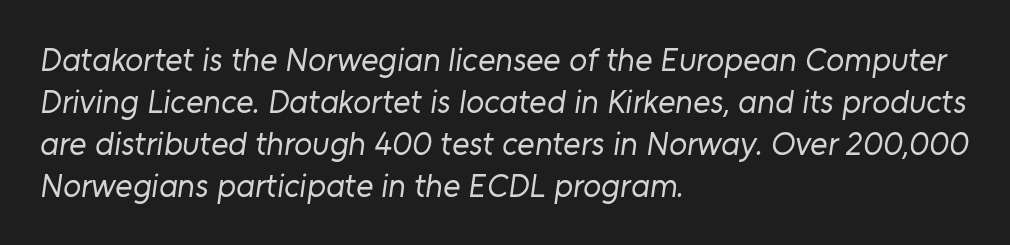
Think of a printed novel: that variable character pitch is what you see here. The rendering shows plain stroke endings on the letterforms — a sans-serif design. Between one letter and the next there's only the usual sliver of space. Notice how the passage keeps a crisp vertical edge on the left only. Stem width sits at or under what a default text font uses. Descenders are the only things crossing below the line.
